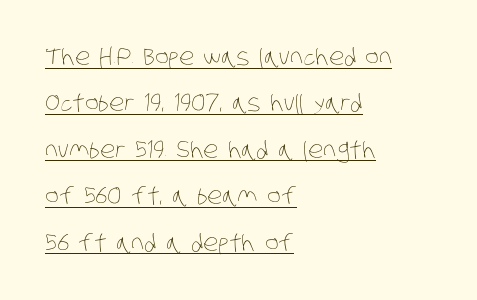
Is the letter spacing exaggerated? No — it looks like the ordinary default. Regarding leading, the lines here are spaced well apart. Descenders here cross a horizontal rule under the line. This reads as an unemphasized weight, regular at the heaviest. The paragraph shown leans on its left margin.
